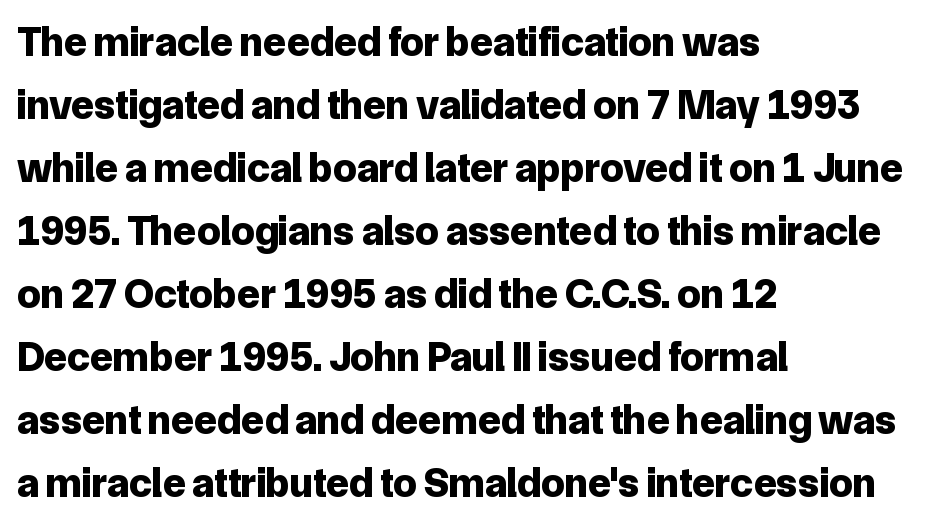
Q: Is the text bold? A: Yes.
Q: Is the text italic (slanted)? A: No, it is upright.
Q: Is the typeface a serif or a sans-serif typeface? A: Sans-serif.
Q: Is the text underlined? A: No.
Q: How is the paragraph aligned? A: Left-aligned.
Q: Is the spacing between letters normal or unusually wide? A: Normal.
Q: Is the spacing between lines tight, normal or loose? A: Normal.
Q: Width (condensed, normal, or wide)? A: Normal.
Q: Stroke contrast? A: Low.
Q: x-height? A: Medium.
Q: Monospaced? A: No.
